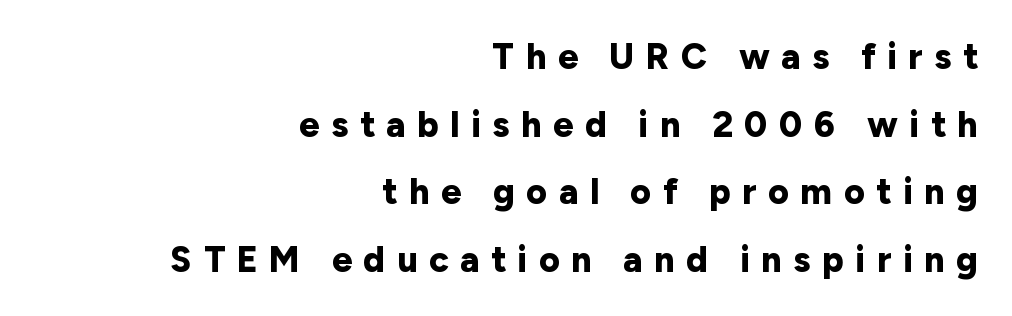
The image shows 36 px bold sans-serif type, upright; set right-aligned, line spacing 1.88x, unusually wide letter spacing (+0.32 em), not underlined; low stroke contrast and a medium x-height.
